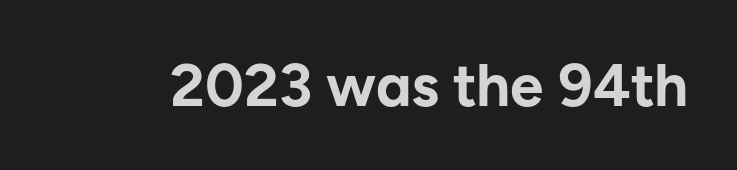
Does extra space separate the letters? No, they use regular spacing. Are there feet on the stems? There aren't — it's a sans. Here the designer chose a conventional face with non-uniform glyph widths. Letters rest on an invisible, unmarked baseline. The letters stand upright; this is a roman face.
